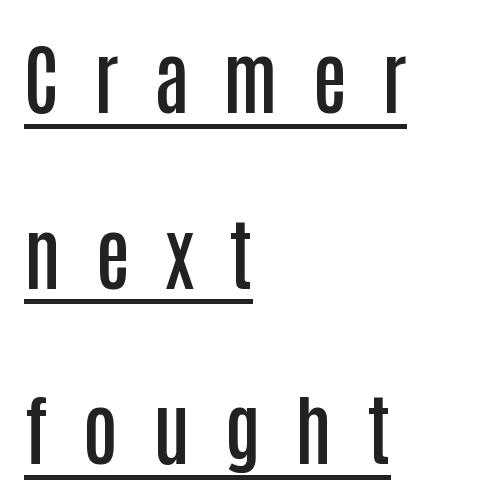
Q: Is the text bold? A: Semi-bold.
Q: Is the text italic (slanted)? A: No, it is upright.
Q: Is the typeface a serif or a sans-serif typeface? A: Sans-serif.
Q: Is the text underlined? A: Yes.
Q: How is the paragraph aligned? A: Left-aligned.
Q: Is the spacing between letters normal or unusually wide? A: Unusually wide.
Q: Is the spacing between lines tight, normal or loose? A: Loose.
Q: Width (condensed, normal, or wide)? A: Condensed.
Q: Stroke contrast? A: Low.
Q: x-height? A: Large.
Q: Monospaced? A: No.
